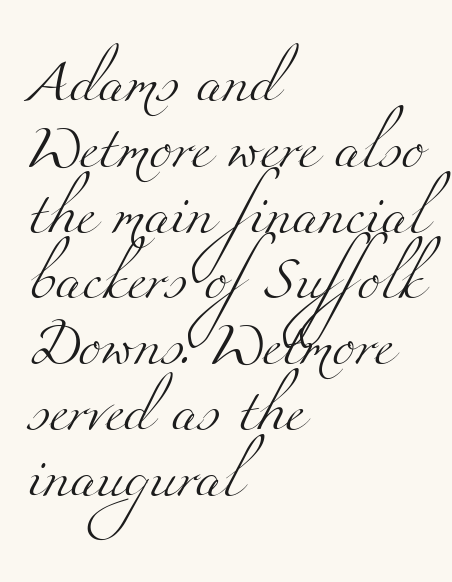
The image shows 43 px light, wide type; set left-aligned, normal line spacing (1.53x), normal letter spacing, not underlined; medium stroke contrast and a small x-height.
